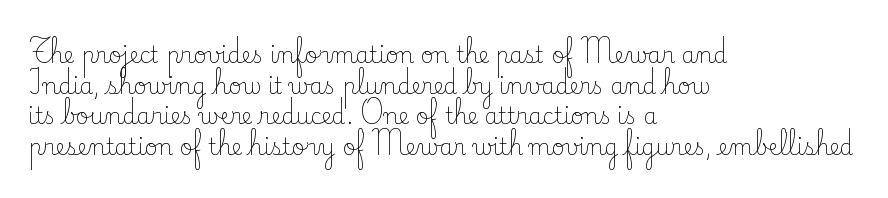
Q: Is the text bold? A: No.
Q: Is the text italic (slanted)? A: No, it is upright.
Q: Is the text underlined? A: No.
Q: How is the paragraph aligned? A: Left-aligned.
Q: Is the spacing between letters normal or unusually wide? A: Normal.
Q: Is the spacing between lines tight, normal or loose? A: Normal.
